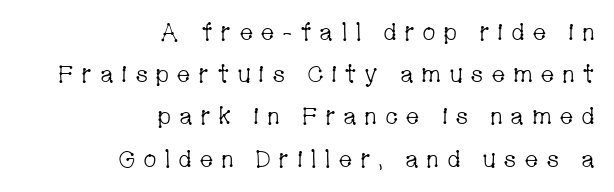
The baseline area is clear. The characters are drawn with everyday or finer stroke widths. These lines stack with their right ends in a neat column. Unlike italic type, these characters show no tilt at all.
